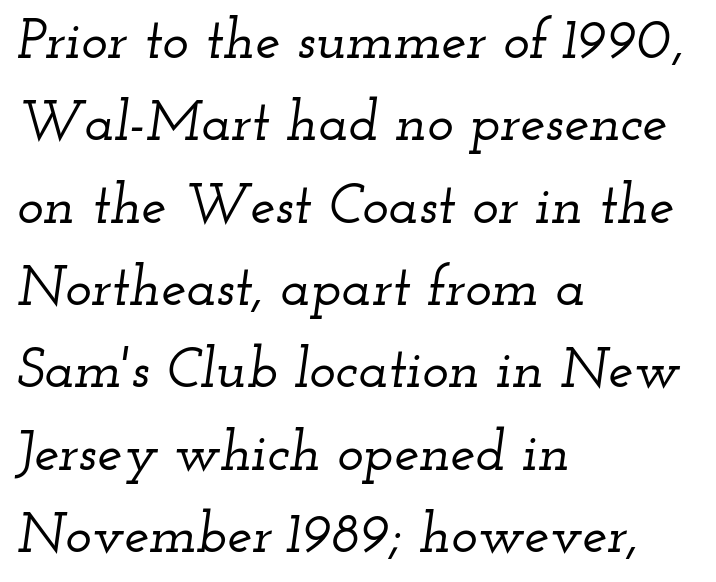
Type style note: has serifs. Underlining? Definitely not there. Designer's note — italics engaged. Is the block centered? No — it sits flush against the left margin. The designer left line spacing at the default. Character widths vary here, with narrow letters taking less room than wide ones.
